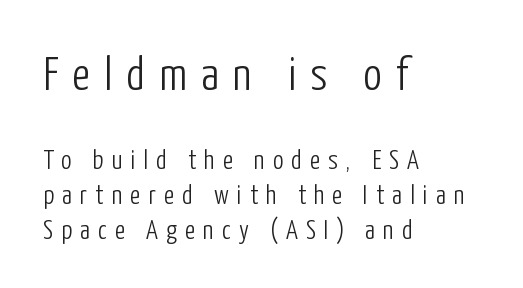
Q: Is the text bold? A: No.
Q: Is the text italic (slanted)? A: No, it is upright.
Q: Is the typeface a serif or a sans-serif typeface? A: Sans-serif.
Q: Is the text underlined? A: No.
Q: How is the paragraph aligned? A: Left-aligned.
Q: Is the spacing between letters normal or unusually wide? A: Unusually wide.
Q: Is the spacing between lines tight, normal or loose? A: Normal.
Q: Which block of text is set in a larger size, the first (top) or the second (bottom)? A: The first (top) one.
Q: Width (condensed, normal, or wide)? A: Condensed.
Q: Stroke contrast? A: Low.
Q: x-height? A: Medium.
Q: Monospaced? A: No.
